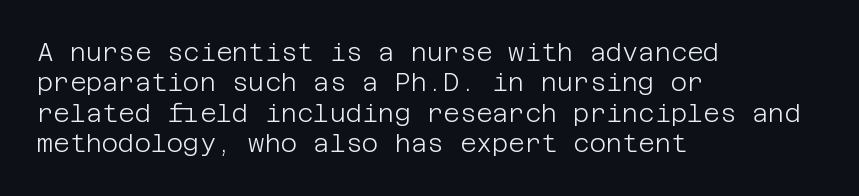
{"italic": "no", "bold": "no", "underline": "no", "align": "left", "line_spacing_ratio": 1.22, "letter_spacing": "normal", "letter_spacing_em": 0.0, "glyph_px": 25}
